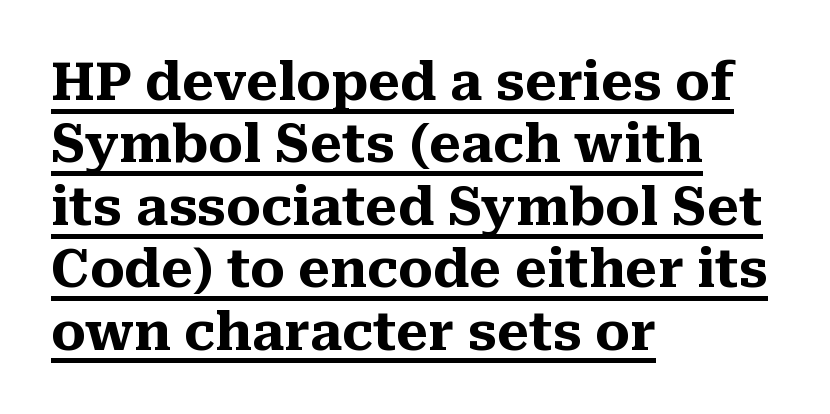
Q: Is the text bold? A: Yes.
Q: Is the text italic (slanted)? A: No, it is upright.
Q: Is the typeface a serif or a sans-serif typeface? A: Serif.
Q: Is the text underlined? A: Yes.
Q: How is the paragraph aligned? A: Left-aligned.
Q: Is the spacing between letters normal or unusually wide? A: Normal.
Q: Width (condensed, normal, or wide)? A: Normal.
Q: Stroke contrast? A: Medium.
Q: x-height? A: Medium.
Q: Monospaced? A: No.
